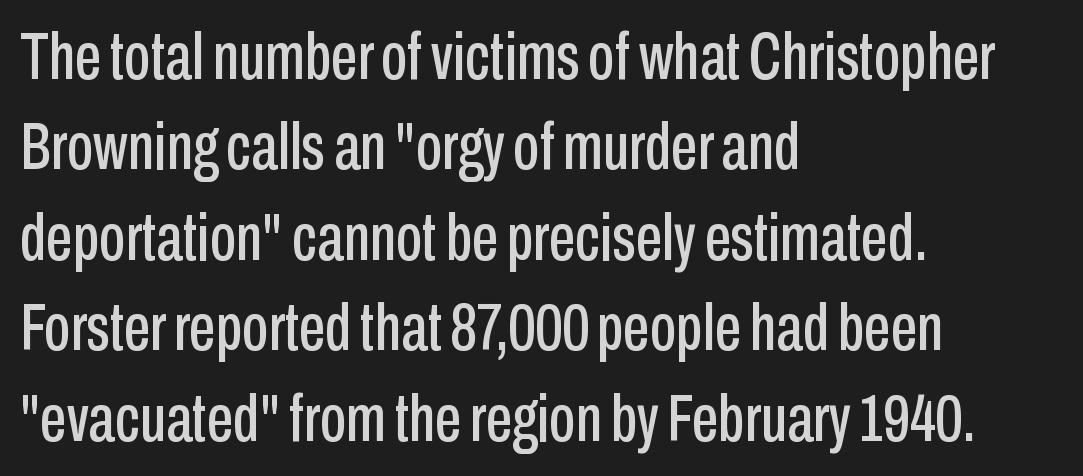
Q: Is the text italic (slanted)? A: No, it is upright.
Q: Is the typeface a serif or a sans-serif typeface? A: Sans-serif.
Q: Is the text underlined? A: No.
Q: How is the paragraph aligned? A: Left-aligned.
Q: Is the spacing between letters normal or unusually wide? A: Normal.
Q: Is the spacing between lines tight, normal or loose? A: Normal.
Q: Width (condensed, normal, or wide)? A: Condensed.
Q: Stroke contrast? A: Low.
Q: x-height? A: Medium.
Q: Monospaced? A: No.
